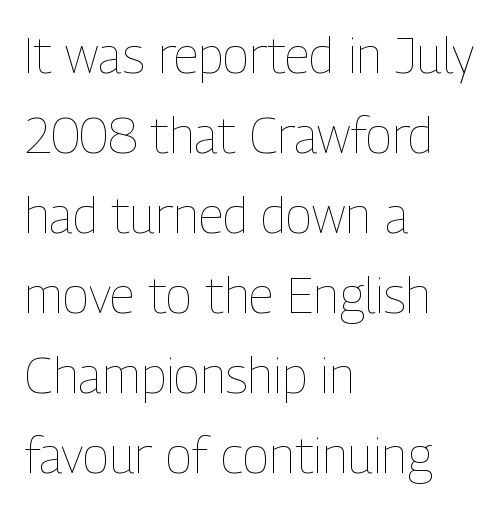
The image shows 50 px thin, condensed type, upright; set left-aligned, normal line spacing (1.6x), normal letter spacing, not underlined; low stroke contrast and a medium x-height.
